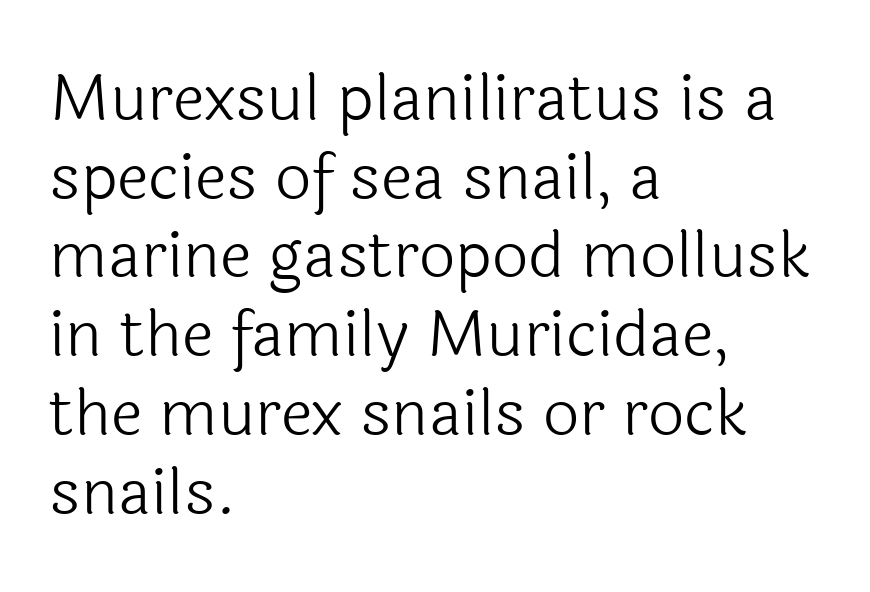
The space directly below the letters is spotless. Inter-character spacing is left at the font's built-in metrics. The paragraph has a hard left edge and a soft right edge. Here the designer chose a conventional face with non-uniform glyph widths.
